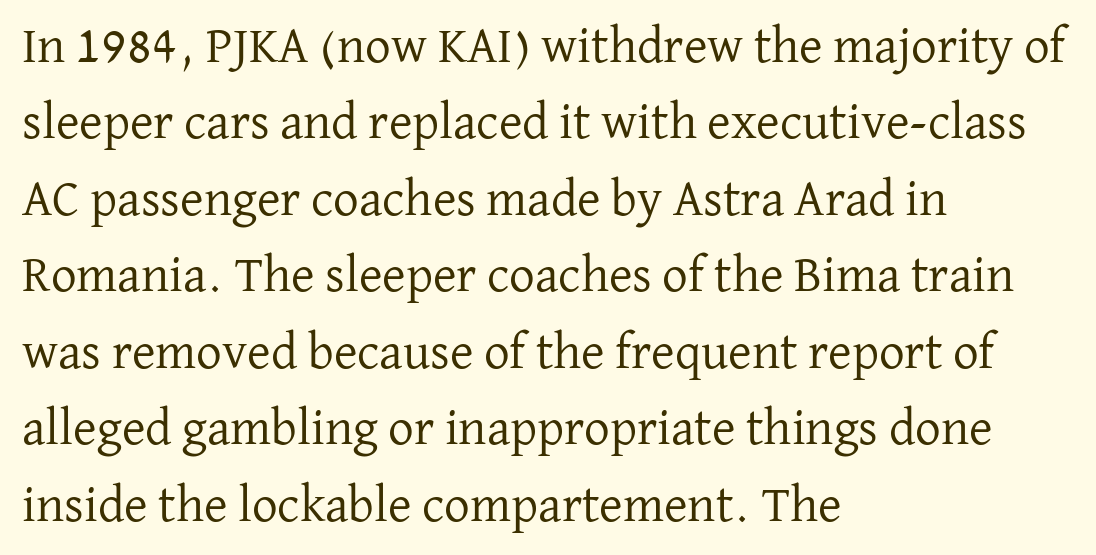
Q: Is the text bold? A: No.
Q: Is the text italic (slanted)? A: No, it is upright.
Q: Is the typeface a serif or a sans-serif typeface? A: Serif.
Q: Is the text underlined? A: No.
Q: How is the paragraph aligned? A: Left-aligned.
Q: Is the spacing between letters normal or unusually wide? A: Normal.
Q: Is the spacing between lines tight, normal or loose? A: Normal.
Q: Width (condensed, normal, or wide)? A: Normal.
Q: Stroke contrast? A: Low.
Q: x-height? A: Medium.
Q: Monospaced? A: No.
